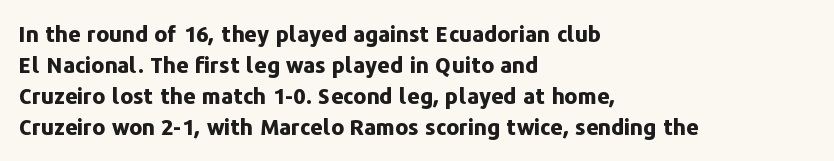
Q: Is the text bold? A: Yes.
Q: Is the text italic (slanted)? A: No, it is upright.
Q: Is the text underlined? A: No.
Q: How is the paragraph aligned? A: Left-aligned.
Q: Is the spacing between letters normal or unusually wide? A: Normal.
Q: Is the spacing between lines tight, normal or loose? A: Normal.
